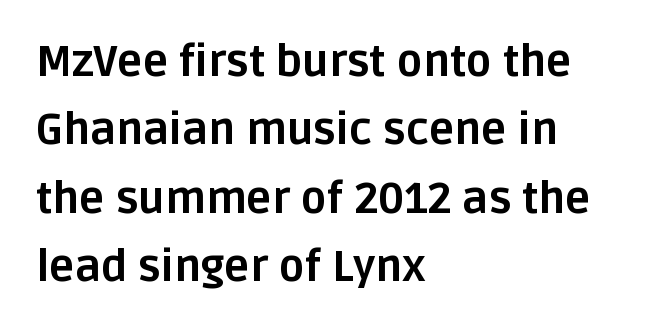
Q: Is the text bold? A: Yes.
Q: Is the text italic (slanted)? A: No, it is upright.
Q: Is the typeface a serif or a sans-serif typeface? A: Sans-serif.
Q: Is the text underlined? A: No.
Q: How is the paragraph aligned? A: Left-aligned.
Q: Is the spacing between letters normal or unusually wide? A: Normal.
Q: Is the spacing between lines tight, normal or loose? A: Normal.
Q: Width (condensed, normal, or wide)? A: Normal.
Q: Stroke contrast? A: Low.
Q: x-height? A: Large.
Q: Monospaced? A: No.
